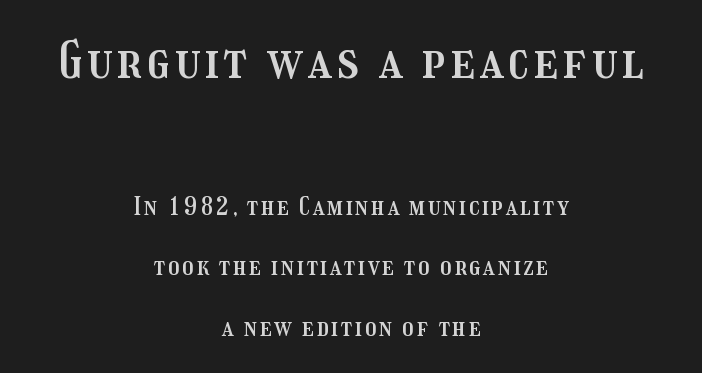
The image shows 50 px condensed type, upright; set centered, loose line spacing (2.42x), not underlined; the first (top) block is 2.0x larger; medium stroke contrast and a medium x-height.
